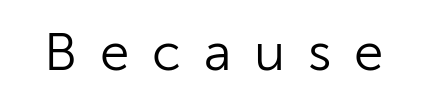
Q: Is the text bold? A: No.
Q: Is the text italic (slanted)? A: No, it is upright.
Q: Is the typeface a serif or a sans-serif typeface? A: Sans-serif.
Q: Is the text underlined? A: No.
Q: Is the spacing between letters normal or unusually wide? A: Unusually wide.
Q: Width (condensed, normal, or wide)? A: Normal.
Q: Stroke contrast? A: Low.
Q: x-height? A: Medium.
Q: Monospaced? A: No.
